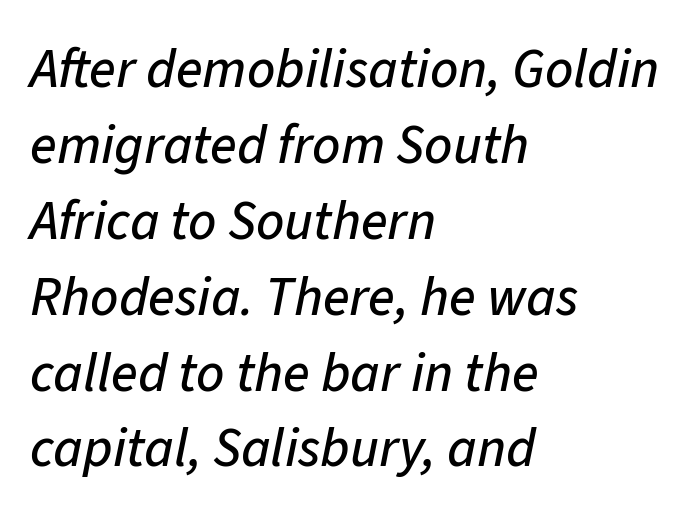
Here the designer chose a conventional face with non-uniform glyph widths. These lines sit exactly where default settings would place them. Glyph-to-glyph distance matches everyday printed text. The baseline area is clear.
